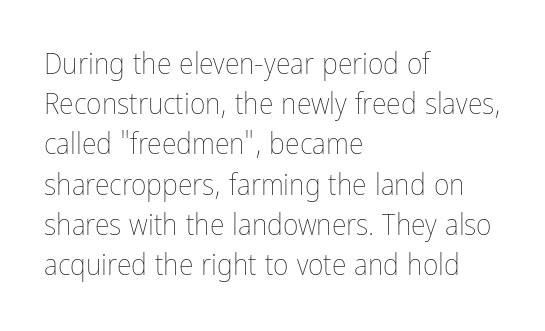
{"italic": "no", "bold": "no", "weight": "thin", "width": "condensed", "stroke_contrast": "low", "x_height": "medium", "monospaced": "no", "underline": "no", "align": "left", "line_spacing": "normal", "line_spacing_ratio": 1.34, "letter_spacing": "normal", "letter_spacing_em": 0.0, "glyph_px": 30}
